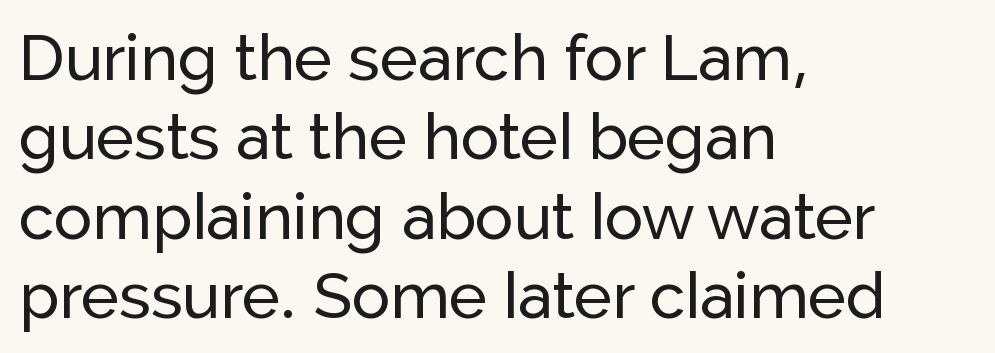
Clear beneath every line of the passage. The letters stand straight up with perfectly vertical stems. Letterform terminals end flat and unadorned throughout the passage. Glyph-to-glyph distance matches everyday printed text. Leftover space on each line is placed entirely after the last word.
